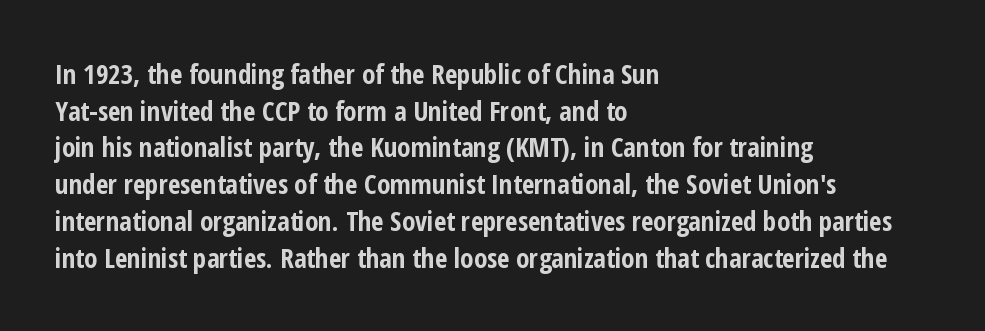
{"italic": "no", "bold": "yes", "underline": "no", "align": "left", "line_spacing": "normal", "line_spacing_ratio": 1.36, "letter_spacing": "normal", "letter_spacing_em": 0.0, "glyph_px": 27}
